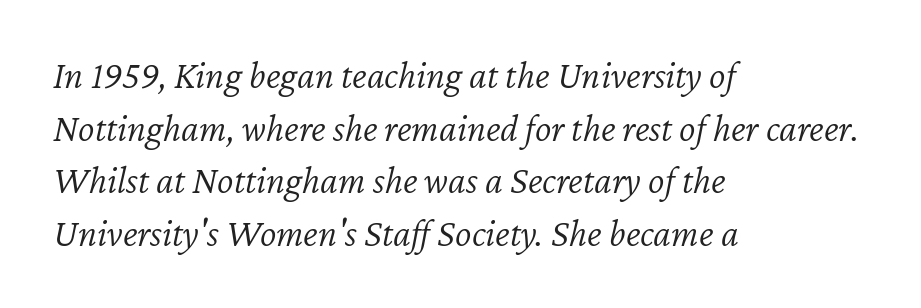
The image shows 39 px light type, italic (leaning right); set left-aligned, normal line spacing (1.35x), normal letter spacing, not underlined; low stroke contrast and a medium x-height.
